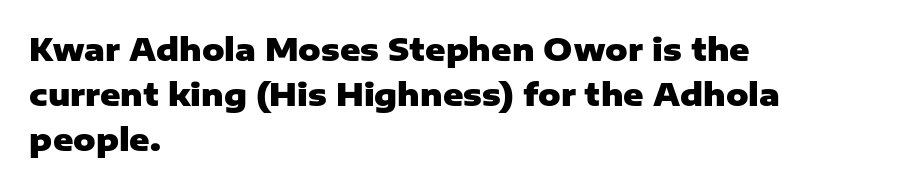
The specimen omits any rule beneath the text block's lines. Its strokes are broad and dark, the hallmark of bold type. Typeset ragged right — the left edge is the straight one. The letters advance in unequal steps, a hallmark of proportional type.
